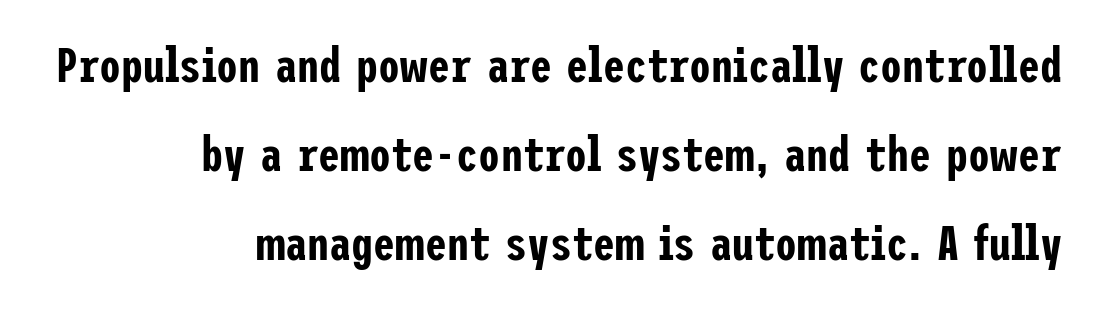
The image shows 49 px condensed sans-serif type, upright; set right-aligned, line spacing 1.82x, normal letter spacing, not underlined; low stroke contrast and a medium x-height.
